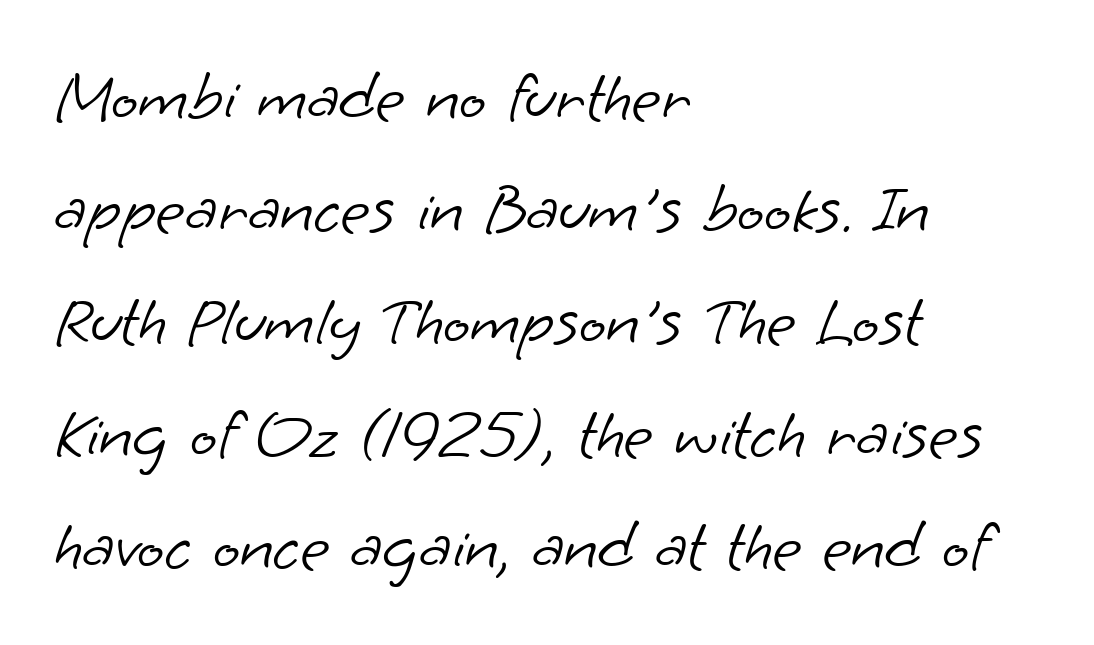
The tracking reads as untouched default to a designer's eye. You can tell from the bare stems that sans-serif type was used. A typesetter would call this leading conventional body-copy spacing. Descenders hang freely into open space. This reads as an unemphasized weight, regular at the heaviest. One-word summary of the alignment: left.
